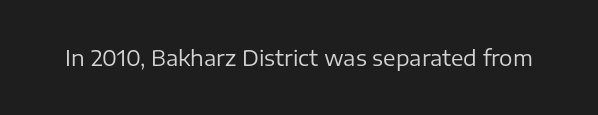
Q: Is the text bold? A: No.
Q: Is the text italic (slanted)? A: No, it is upright.
Q: Is the text underlined? A: No.
Q: Is the spacing between letters normal or unusually wide? A: Normal.
